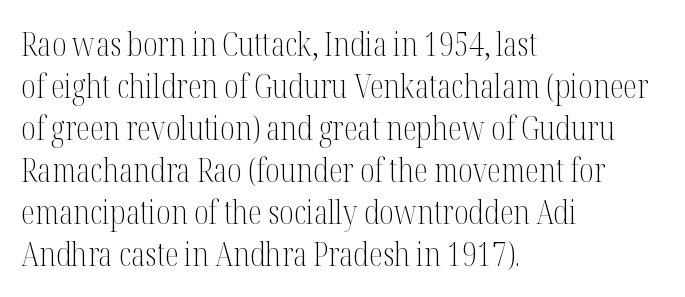
Q: Is the text bold? A: No.
Q: Is the text italic (slanted)? A: No, it is upright.
Q: Is the typeface a serif or a sans-serif typeface? A: Serif.
Q: Is the text underlined? A: No.
Q: How is the paragraph aligned? A: Left-aligned.
Q: Is the spacing between letters normal or unusually wide? A: Normal.
Q: Is the spacing between lines tight, normal or loose? A: Normal.
Q: Width (condensed, normal, or wide)? A: Condensed.
Q: Stroke contrast? A: Medium.
Q: x-height? A: Medium.
Q: Monospaced? A: No.
